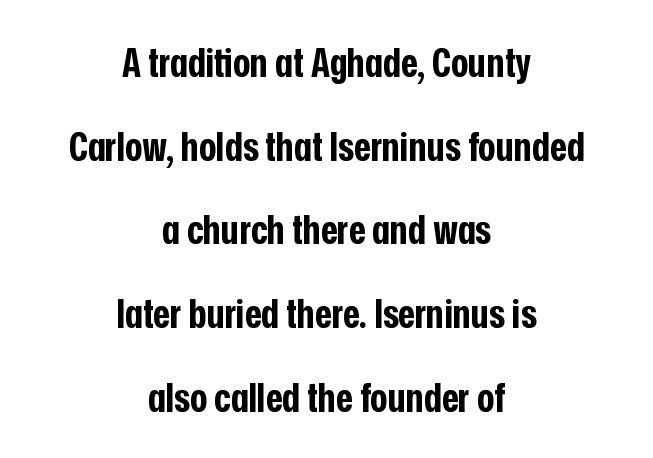
{"serif": "no", "italic": "no", "bold": "yes", "weight": "bold", "width": "condensed", "stroke_contrast": "low", "x_height": "medium", "monospaced": "no", "underline": "no", "align": "center", "line_spacing": "loose", "line_spacing_ratio": 2.04, "letter_spacing": "normal", "letter_spacing_em": 0.0, "glyph_px": 41}
